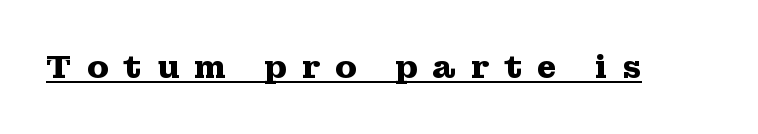
The image shows 32 px heavy, wide serif type, upright; set unusually wide letter spacing (+0.46 em), underlined; medium stroke contrast and a medium x-height.
